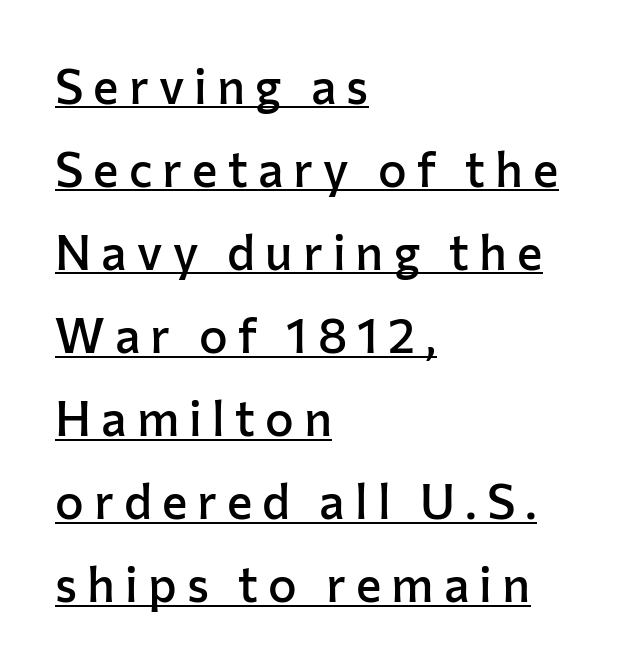
Q: Is the text bold? A: Semi-bold.
Q: Is the text italic (slanted)? A: No, it is upright.
Q: Is the typeface a serif or a sans-serif typeface? A: Sans-serif.
Q: Is the text underlined? A: Yes.
Q: How is the paragraph aligned? A: Left-aligned.
Q: Is the spacing between letters normal or unusually wide? A: Unusually wide.
Q: Width (condensed, normal, or wide)? A: Normal.
Q: Stroke contrast? A: Low.
Q: x-height? A: Medium.
Q: Monospaced? A: No.
